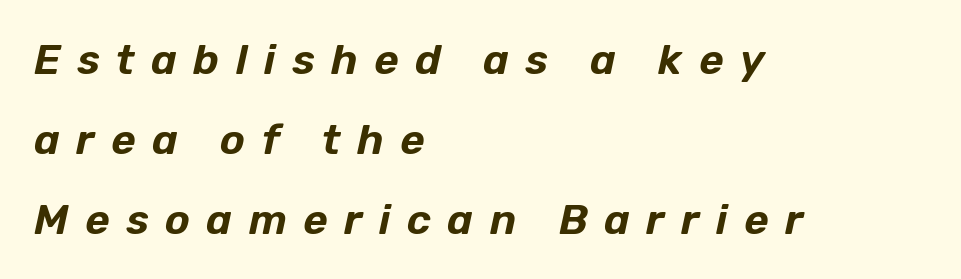
{"italic": "yes", "lean": "right", "slant_degrees": 12, "width": "normal", "stroke_contrast": "low", "x_height": "medium", "monospaced": "no", "underline": "no", "align": "left", "line_spacing": "loose", "line_spacing_ratio": 1.9, "letter_spacing": "wide", "letter_spacing_em": 0.39, "glyph_px": 42}
